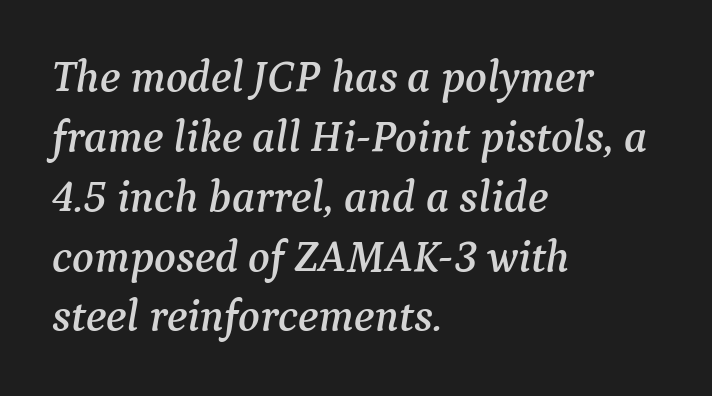
{"serif": "yes", "italic": "yes", "lean": "right", "slant_degrees": 9, "width": "normal", "stroke_contrast": "medium", "x_height": "medium", "monospaced": "no", "underline": "no", "align": "left", "line_spacing": "normal", "line_spacing_ratio": 1.33, "letter_spacing": "normal", "letter_spacing_em": 0.0, "glyph_px": 45}
